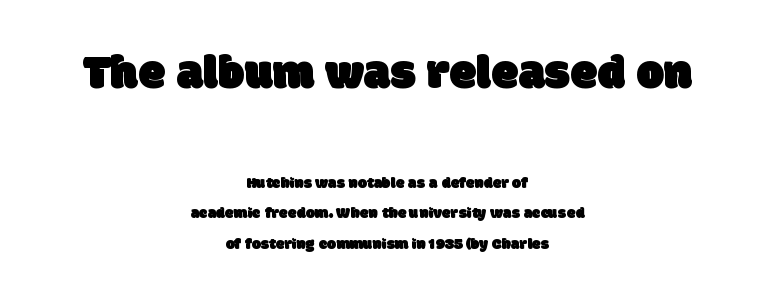
{"serif": "no", "width": "normal", "stroke_contrast": "low", "x_height": "large", "monospaced": "no", "underline": "no", "align": "center", "line_spacing": "loose", "line_spacing_ratio": 1.91, "letter_spacing": "normal", "letter_spacing_em": 0.0, "larger_block": "first", "size_ratio": 3.06, "glyph_px": 49}
